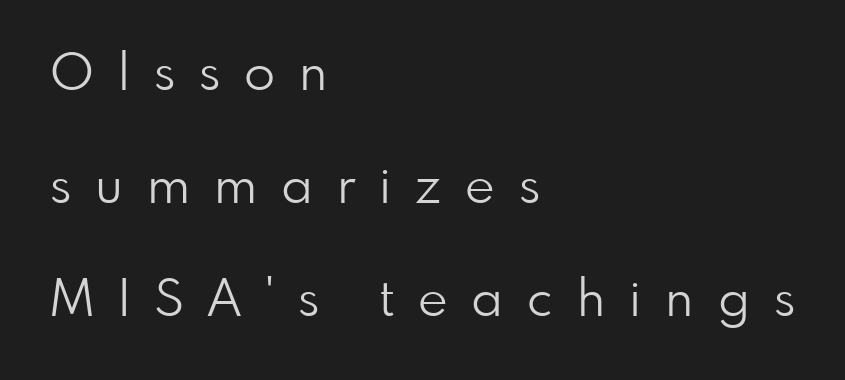
{"serif": "no", "italic": "no", "bold": "no", "weight": "light", "width": "normal", "stroke_contrast": "low", "x_height": "small", "monospaced": "no", "underline": "no", "align": "left", "line_spacing": "loose", "line_spacing_ratio": 2.22, "letter_spacing": "wide", "letter_spacing_em": 0.47, "glyph_px": 51}
